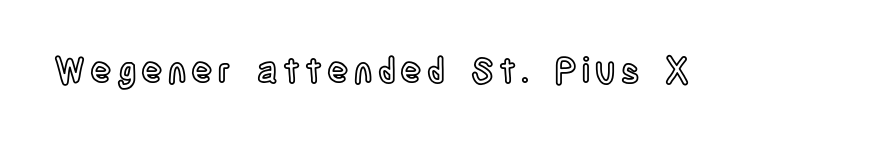
The image shows 35 px condensed type, upright; set not underlined; a large x-height.
